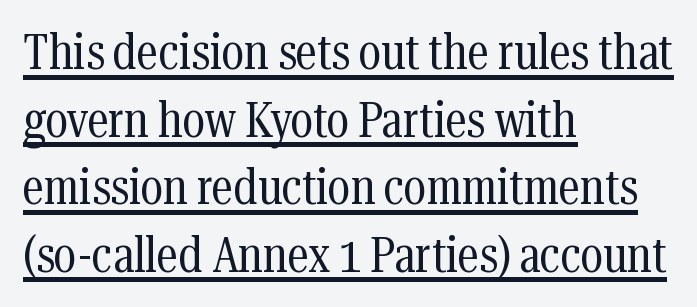
The image shows 49 px regular-weight, condensed serif type, upright; set left-aligned, normal line spacing (1.38x), normal letter spacing, underlined; medium stroke contrast and a medium x-height.
